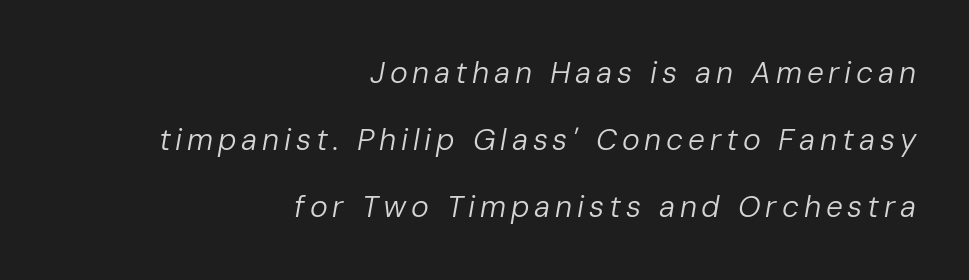
Q: Is the text bold? A: No.
Q: Is the text italic (slanted)? A: Yes, it leans right by about 10 degrees.
Q: Is the text underlined? A: No.
Q: How is the paragraph aligned? A: Right-aligned.
Q: Is the spacing between lines tight, normal or loose? A: Loose.
Q: Width (condensed, normal, or wide)? A: Normal.
Q: Stroke contrast? A: Low.
Q: x-height? A: Medium.
Q: Monospaced? A: No.
